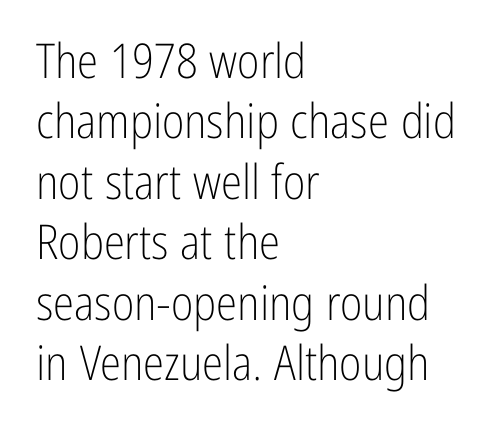
{"serif": "no", "italic": "no", "bold": "no", "weight": "light", "width": "condensed", "stroke_contrast": "low", "x_height": "medium", "monospaced": "no", "underline": "no", "align": "left", "line_spacing": "normal", "line_spacing_ratio": 1.26, "letter_spacing": "normal", "letter_spacing_em": 0.0, "glyph_px": 48}
